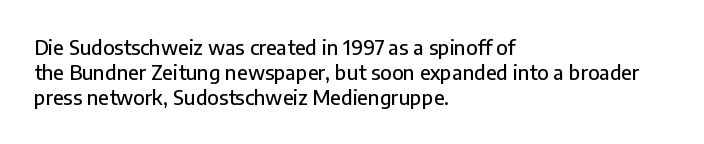
The image shows 20 px text type, upright; set left-aligned, normal line spacing (1.25x), normal letter spacing, not underlined.
